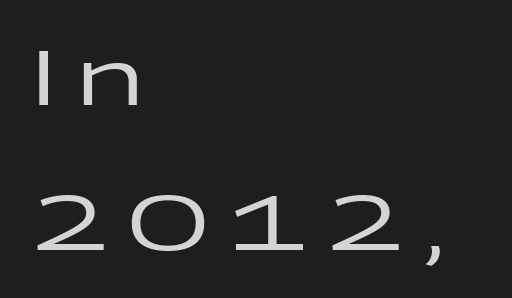
The image shows 77 px wide sans-serif type, upright; set left-aligned, line spacing 1.88x, unusually wide letter spacing (+0.24 em), not underlined; low stroke contrast and a medium x-height.
